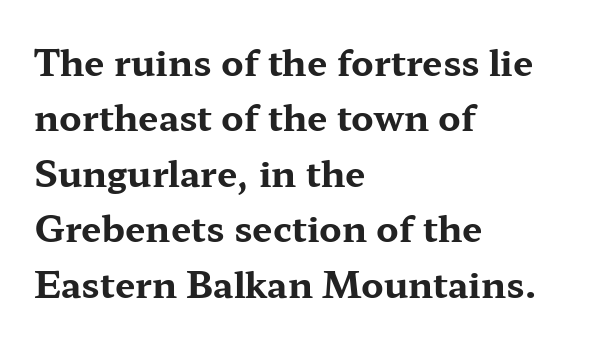
The image shows 36 px bold, wide serif type, upright; set left-aligned, normal line spacing (1.54x), normal letter spacing, not underlined; medium stroke contrast and a medium x-height.
